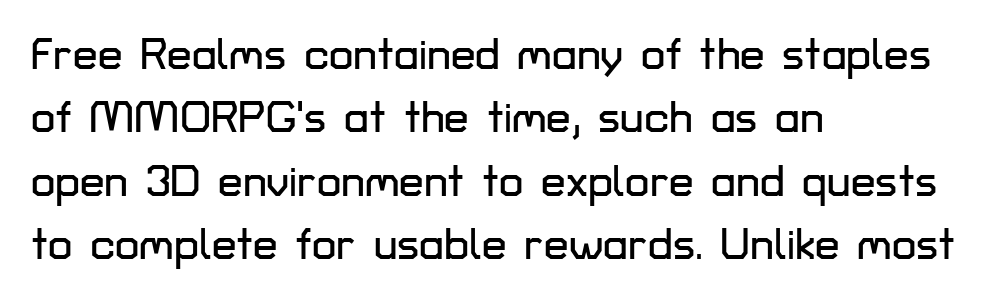
Q: Is the text italic (slanted)? A: No, it is upright.
Q: Is the typeface a serif or a sans-serif typeface? A: Sans-serif.
Q: Is the text underlined? A: No.
Q: How is the paragraph aligned? A: Left-aligned.
Q: Is the spacing between letters normal or unusually wide? A: Normal.
Q: Is the spacing between lines tight, normal or loose? A: Normal.
Q: Width (condensed, normal, or wide)? A: Normal.
Q: Stroke contrast? A: Low.
Q: x-height? A: Medium.
Q: Monospaced? A: No.
